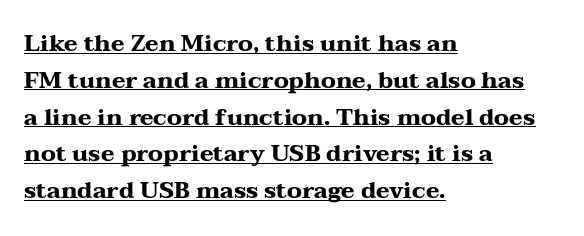
The image shows 23 px bold type, upright; set left-aligned, normal line spacing (1.6x), normal letter spacing, underlined.
